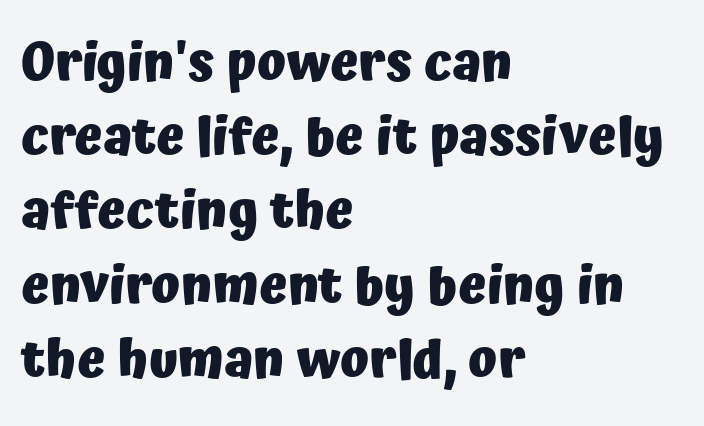
The image shows 53 px heavy sans-serif type, upright; set left-aligned, normal line spacing (1.4x), normal letter spacing, not underlined; low stroke contrast and a medium x-height.
